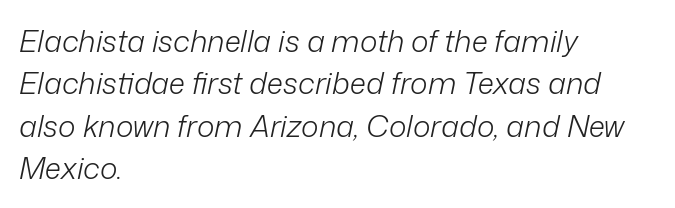
The image shows 30 px light type, italic (leaning right); set left-aligned, normal line spacing (1.41x), normal letter spacing, not underlined; low stroke contrast and a medium x-height.
